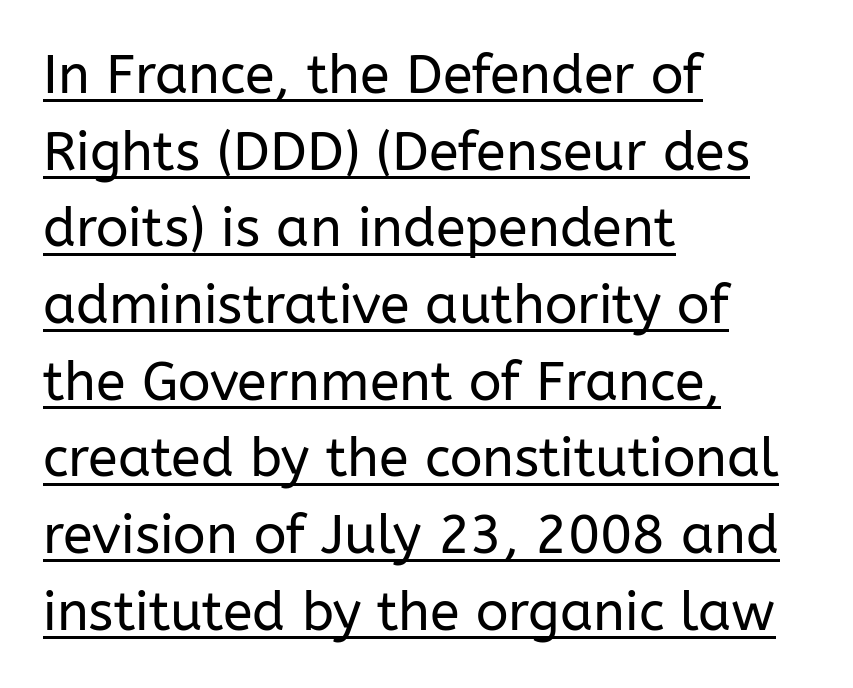
{"serif": "no", "italic": "no", "bold": "no", "weight": "regular", "width": "normal", "stroke_contrast": "low", "x_height": "medium", "monospaced": "no", "underline": "yes", "align": "left", "line_spacing": "normal", "line_spacing_ratio": 1.42, "letter_spacing": "normal", "letter_spacing_em": 0.0, "glyph_px": 54}
